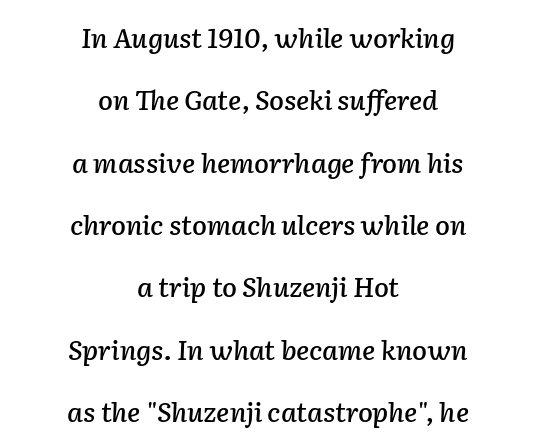
Slant detected: the letters are inclined. This sample uses plain, unmodified letter spacing. A student would call this center alignment; a typographer would say set centered. Glance below the letters and you will spot only blank space. The designer dialed line spacing up above the default.
